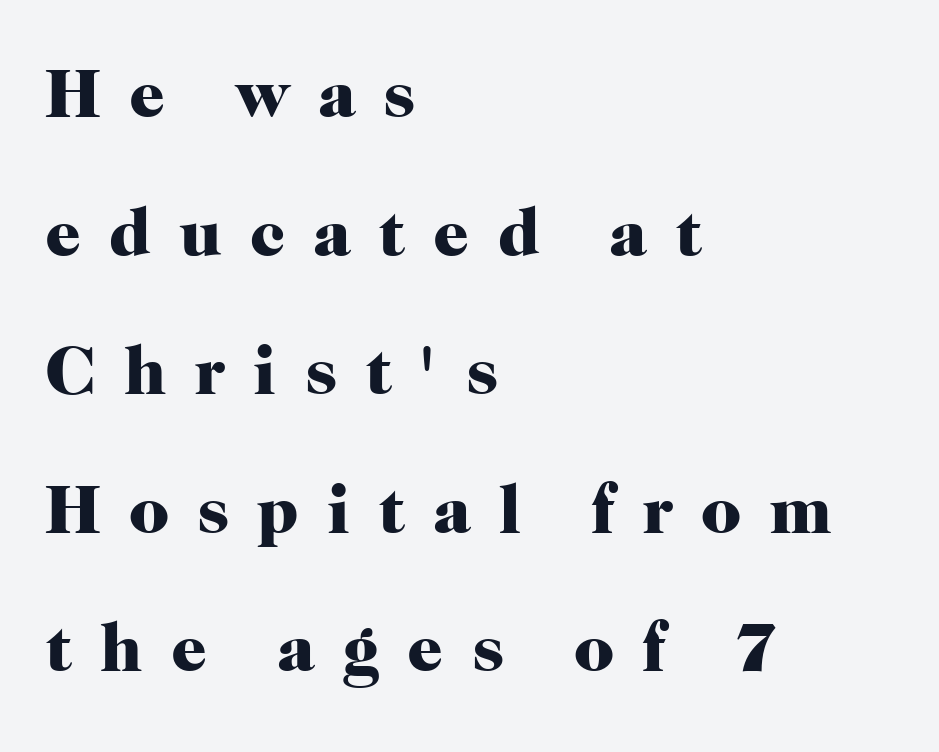
Notice the wide empty band between every row — that's loose leading. When letters stand straight like this, we call the style roman or upright. A typesetter would label this face a serif. The letters advance in unequal steps, a hallmark of proportional type. Alignment: flush left. The tracking jumps out immediately: characters are airy and widely separated.
